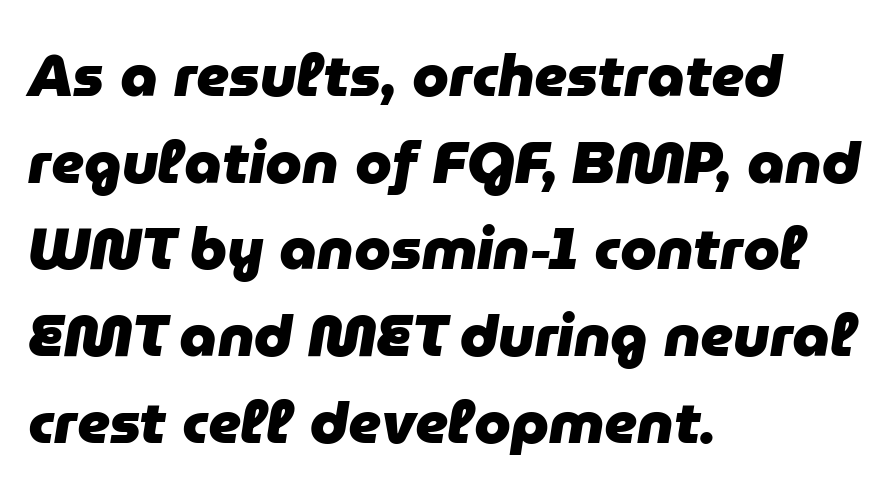
The image shows 59 px heavy type, italic (leaning right); set left-aligned, normal line spacing (1.47x), normal letter spacing, not underlined; low stroke contrast and a medium x-height.
